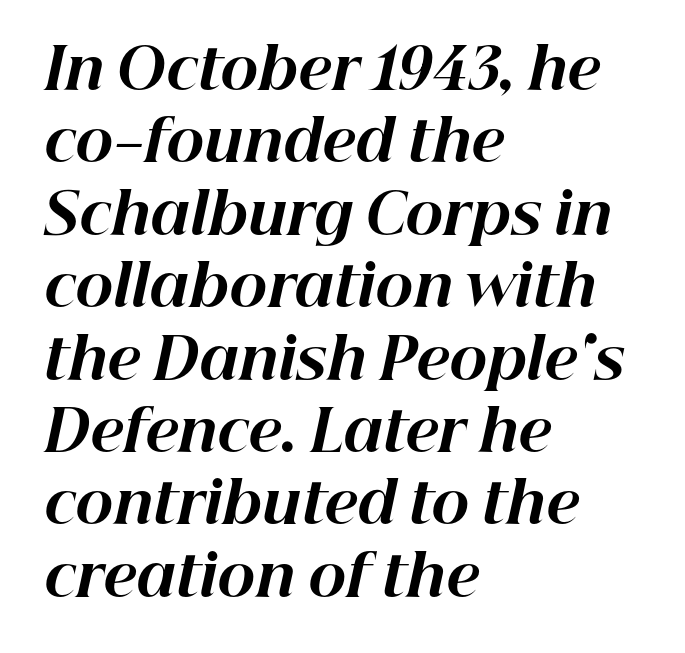
Q: Is the text bold? A: Yes.
Q: Is the text italic (slanted)? A: Yes, it leans right by about 12 degrees.
Q: Is the text underlined? A: No.
Q: How is the paragraph aligned? A: Left-aligned.
Q: Is the spacing between letters normal or unusually wide? A: Normal.
Q: Is the spacing between lines tight, normal or loose? A: Normal.
Q: Width (condensed, normal, or wide)? A: Normal.
Q: Stroke contrast? A: High.
Q: x-height? A: Medium.
Q: Monospaced? A: No.
